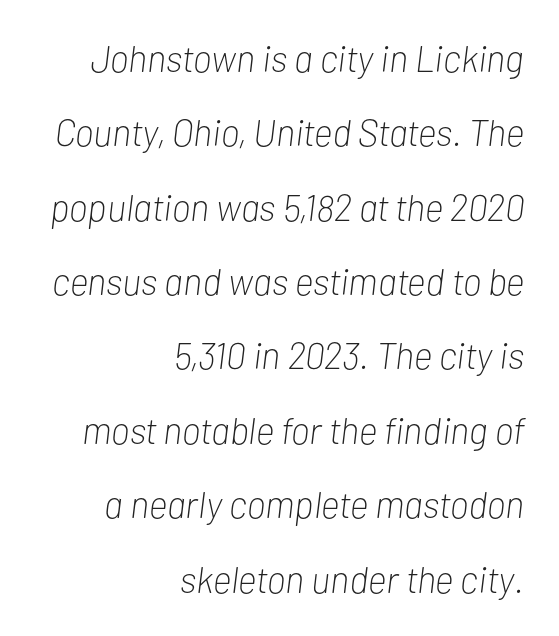
{"italic": "yes", "lean": "right", "slant_degrees": 7, "bold": "no", "weight": "light", "width": "condensed", "stroke_contrast": "low", "x_height": "medium", "monospaced": "no", "underline": "no", "align": "right", "line_spacing": "loose", "line_spacing_ratio": 2.01, "letter_spacing": "normal", "letter_spacing_em": 0.0, "glyph_px": 37}
